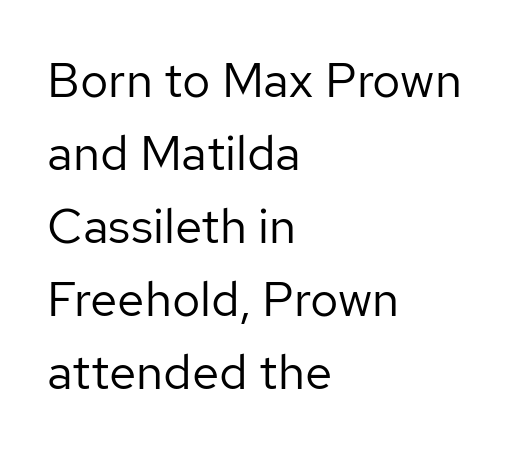
Q: Is the text bold? A: No.
Q: Is the text italic (slanted)? A: No, it is upright.
Q: Is the typeface a serif or a sans-serif typeface? A: Sans-serif.
Q: Is the text underlined? A: No.
Q: How is the paragraph aligned? A: Left-aligned.
Q: Is the spacing between letters normal or unusually wide? A: Normal.
Q: Is the spacing between lines tight, normal or loose? A: Normal.
Q: Width (condensed, normal, or wide)? A: Normal.
Q: Stroke contrast? A: Low.
Q: x-height? A: Medium.
Q: Monospaced? A: No.
